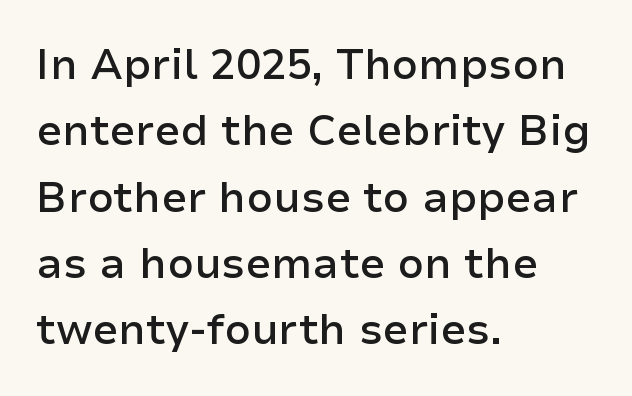
Nope, not italic — everything's standing straight. This is the in-between weight designers call semibold or demi. Character widths vary here, with narrow letters taking less room than wide ones. The paragraph has a hard left edge and a soft right edge. The vertical gap from one line to the next is medium.
